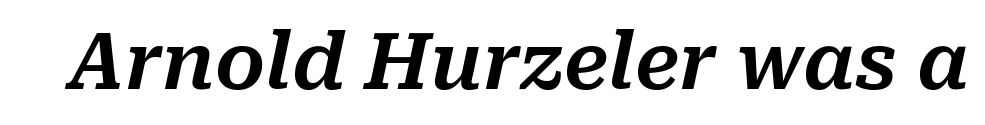
The image shows 78 px text type, italic (leaning right); set normal letter spacing, not underlined; medium stroke contrast and a medium x-height.
